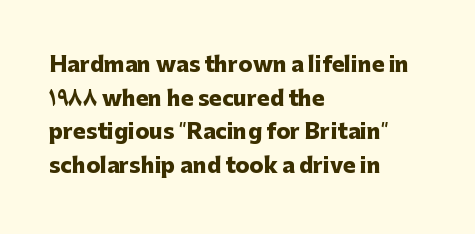
Q: Is the text bold? A: Yes.
Q: Is the text italic (slanted)? A: No, it is upright.
Q: Is the text underlined? A: No.
Q: How is the paragraph aligned? A: Left-aligned.
Q: Is the spacing between letters normal or unusually wide? A: Normal.
Q: Is the spacing between lines tight, normal or loose? A: Normal.
